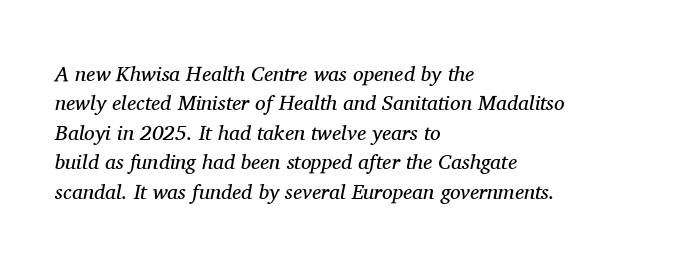
The image shows 21 px text type, italic (leaning right); set left-aligned, normal line spacing (1.4x), normal letter spacing, not underlined.
